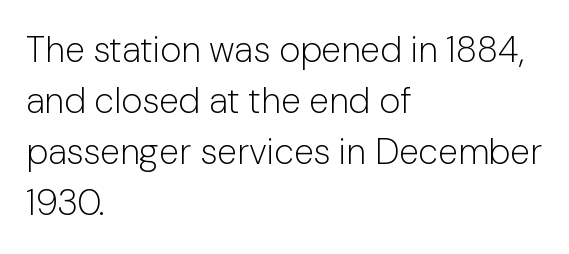
The font family rendered here belongs to the sans-serif group. The line-height multiplier appears to be the usual default. Tracking value appears to be zero — textbook default spacing. Character widths vary here, with narrow letters taking less room than wide ones. Every row of glyphs begins at an identical x-position on the left.
